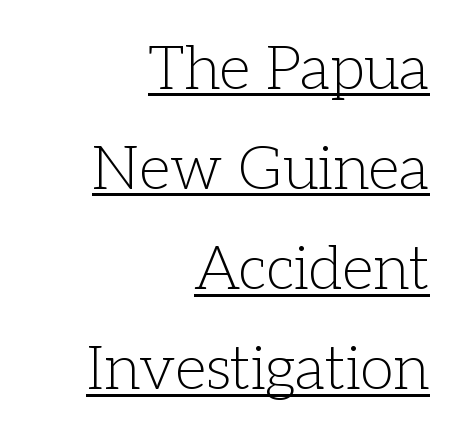
The image shows 61 px light serif type, upright; set right-aligned, normal line spacing (1.64x), normal letter spacing, underlined; low stroke contrast and a medium x-height.
